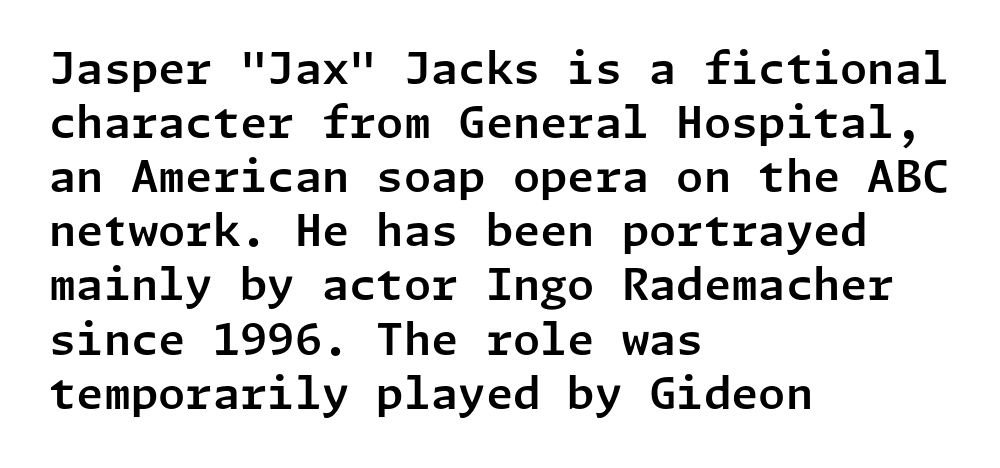
{"serif": "no", "italic": "no", "width": "normal", "stroke_contrast": "low", "x_height": "medium", "underline": "no", "align": "left", "line_spacing_ratio": 1.23, "letter_spacing": "normal", "letter_spacing_em": 0.0, "glyph_px": 44}
